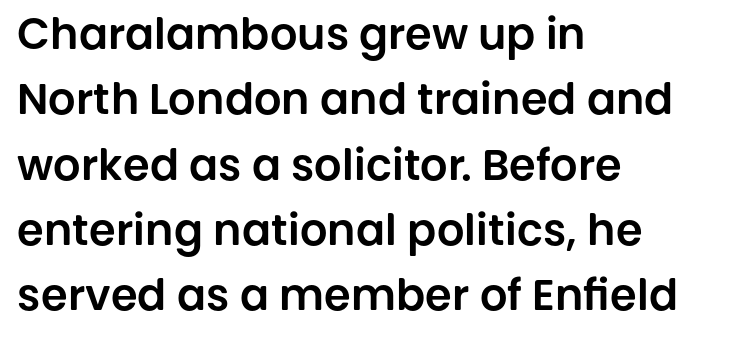
The image shows 43 px sans-serif type, upright; set left-aligned, normal line spacing (1.52x), normal letter spacing, not underlined; low stroke contrast and a large x-height.
